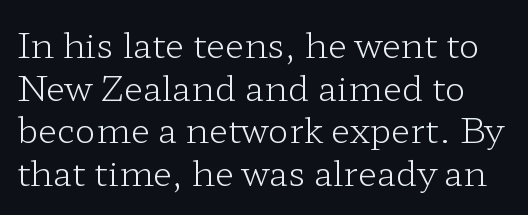
Q: Is the text bold? A: No.
Q: Is the text italic (slanted)? A: No, it is upright.
Q: Is the typeface a serif or a sans-serif typeface? A: Serif.
Q: Is the text underlined? A: No.
Q: Is the spacing between letters normal or unusually wide? A: Normal.
Q: Width (condensed, normal, or wide)? A: Wide.
Q: Stroke contrast? A: Low.
Q: x-height? A: Medium.
Q: Monospaced? A: No.
